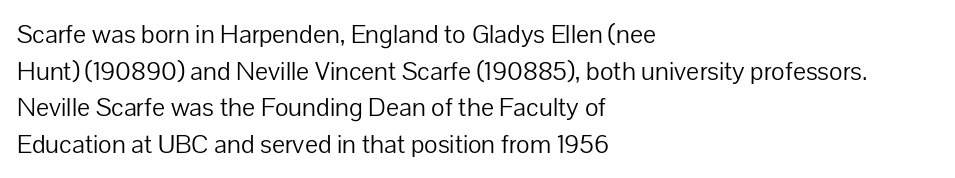
{"italic": "no", "bold": "no", "underline": "no", "align": "left", "line_spacing": "normal", "line_spacing_ratio": 1.41, "letter_spacing": "normal", "letter_spacing_em": 0.0, "glyph_px": 26}
